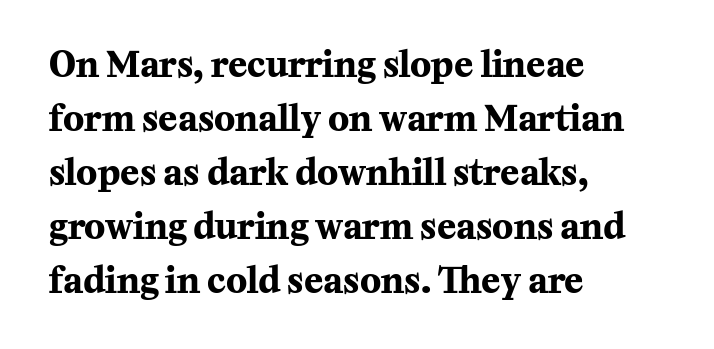
The image shows 35 px bold serif type, upright; set left-aligned, normal line spacing (1.54x), normal letter spacing, not underlined; medium stroke contrast and a medium x-height.
